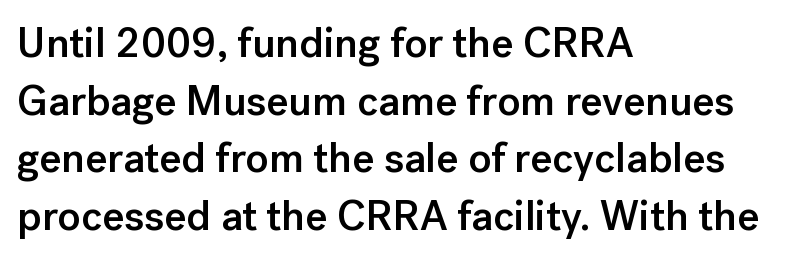
The image shows 42 px semibold sans-serif type, upright; set left-aligned, normal line spacing (1.37x), normal letter spacing, not underlined; low stroke contrast and a medium x-height.
